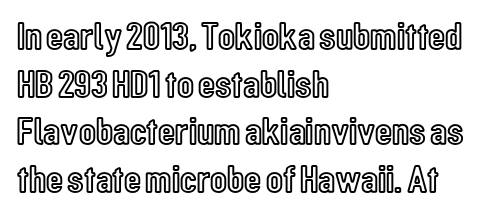
{"italic": "no", "width": "condensed", "x_height": "medium", "monospaced": "no", "underline": "no", "align": "left", "line_spacing_ratio": 1.22, "letter_spacing": "normal", "letter_spacing_em": 0.0, "glyph_px": 39}
